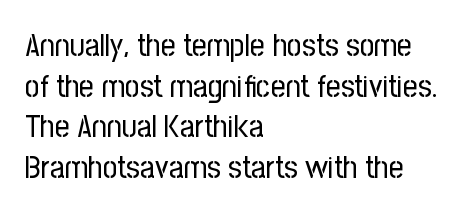
{"serif": "no", "italic": "no", "bold": "no", "weight": "regular", "width": "condensed", "stroke_contrast": "low", "x_height": "medium", "monospaced": "no", "underline": "no", "align": "left", "line_spacing": "normal", "line_spacing_ratio": 1.27, "letter_spacing": "normal", "letter_spacing_em": 0.0, "glyph_px": 32}
